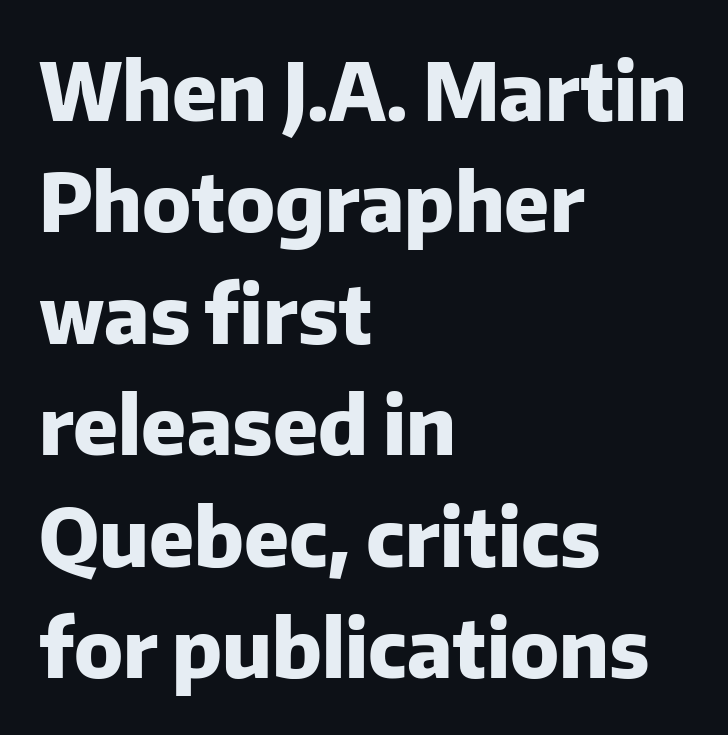
The image shows 79 px heavy sans-serif type, upright; set left-aligned, normal line spacing (1.41x), normal letter spacing, not underlined; low stroke contrast and a medium x-height.
